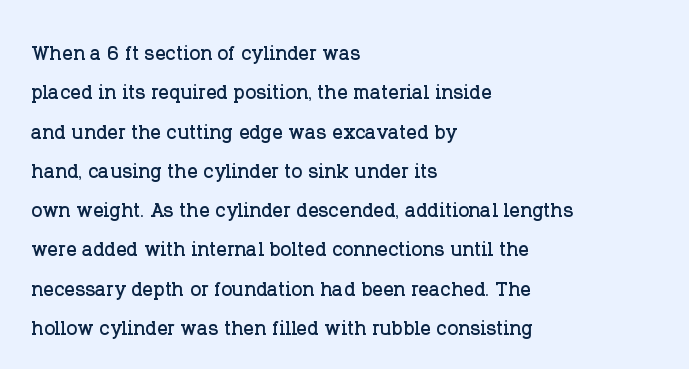
This rendering features lettering with no underline. Every row of glyphs begins at an identical x-position on the left. The leading is moderate, giving the passage an even texture. When letters stand straight like this, we call the style roman or upright.
